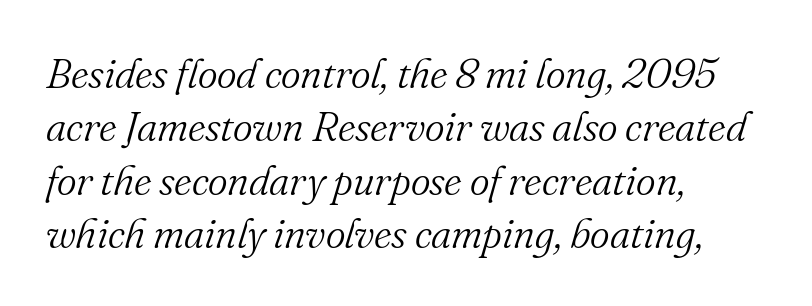
Line beginnings align vertically; line endings do not. Characters are canted at an angle relative to the baseline's perpendicular. Is this a heavy cut? Hardly; it is regular or lighter. The glyphs in this specimen are seriffed.
